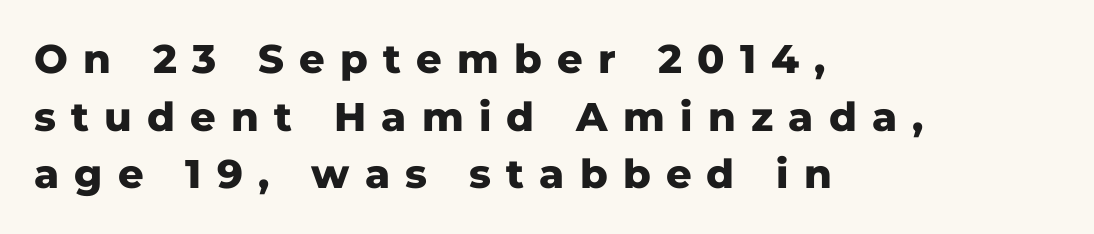
{"serif": "no", "italic": "no", "bold": "yes", "weight": "heavy", "width": "normal", "stroke_contrast": "low", "x_height": "medium", "monospaced": "no", "underline": "no", "align": "left", "line_spacing": "normal", "line_spacing_ratio": 1.44, "letter_spacing": "wide", "letter_spacing_em": 0.38, "glyph_px": 40}
